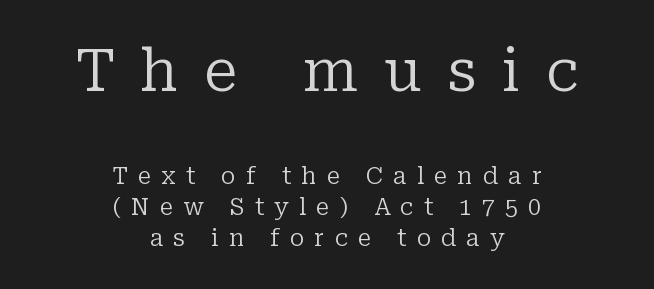
{"serif": "yes", "italic": "no", "bold": "no", "weight": "regular", "width": "normal", "stroke_contrast": "low", "x_height": "medium", "monospaced": "no", "underline": "no", "align": "center", "line_spacing": "normal", "line_spacing_ratio": 1.35, "letter_spacing": "wide", "letter_spacing_em": 0.44, "larger_block": "first", "size_ratio": 2.52, "glyph_px": 58}
